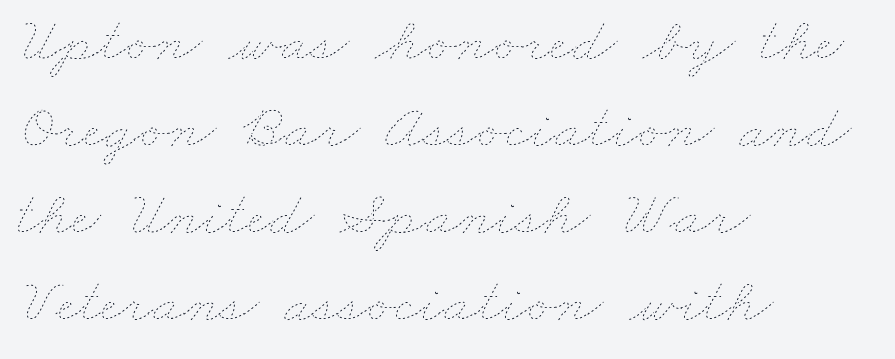
{"bold": "no", "weight": "thin", "width": "wide", "stroke_contrast": "low", "x_height": "small", "monospaced": "no", "underline": "no", "align": "left", "line_spacing": "normal", "line_spacing_ratio": 1.38, "letter_spacing": "normal", "letter_spacing_em": 0.0, "glyph_px": 63}
